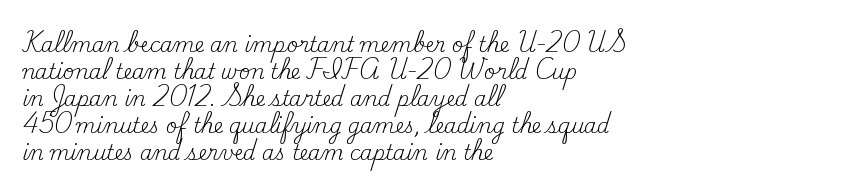
The image shows 20 px text type; set left-aligned, normal line spacing (1.35x), normal letter spacing, not underlined.
